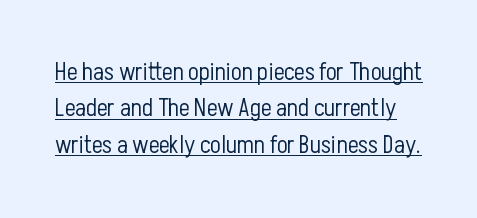
This rendering leaves character spacing at its baseline value. Interline gaps are of average width in this sample. Ink coverage per letter is moderate at most. These characters rest on top of a visible drawn line. The letters stand straight up with perfectly vertical stems.
